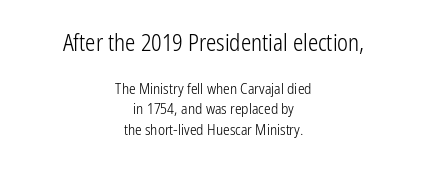
{"italic": "no", "bold": "no", "underline": "no", "align": "center", "line_spacing": "normal", "line_spacing_ratio": 1.37, "letter_spacing": "normal", "letter_spacing_em": 0.0, "larger_block": "first", "size_ratio": 1.53, "glyph_px": 23}
